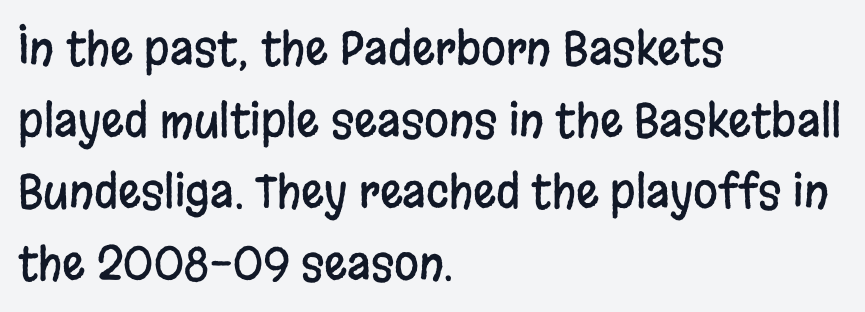
{"serif": "no", "italic": "no", "width": "condensed", "stroke_contrast": "low", "x_height": "large", "monospaced": "no", "underline": "no", "align": "left", "line_spacing": "normal", "line_spacing_ratio": 1.59, "letter_spacing": "normal", "letter_spacing_em": 0.0, "glyph_px": 45}
